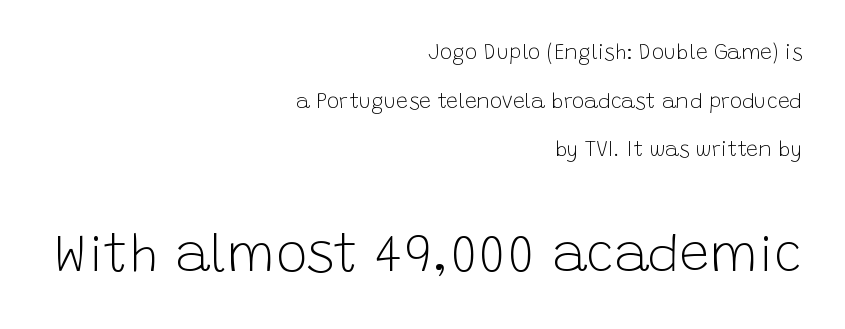
The image shows 53 px light sans-serif type, upright; set right-aligned, loose line spacing (2.32x), normal letter spacing, not underlined; the second (bottom) block is 2.52x larger; low stroke contrast and a large x-height.
